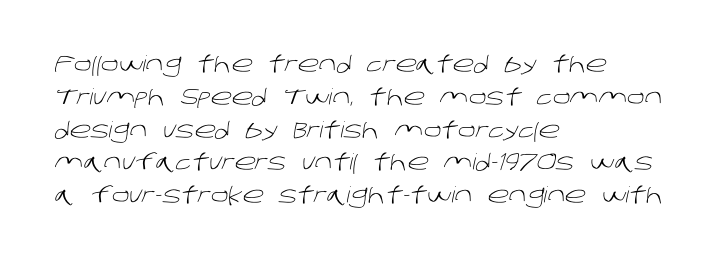
Q: Is the text bold? A: No.
Q: Is the text underlined? A: No.
Q: How is the paragraph aligned? A: Left-aligned.
Q: Is the spacing between letters normal or unusually wide? A: Normal.
Q: Is the spacing between lines tight, normal or loose? A: Normal.
